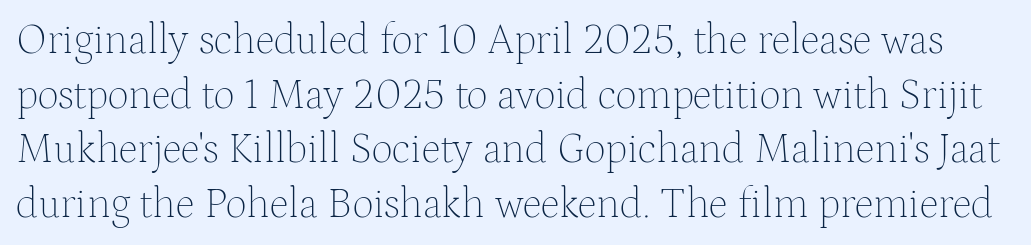
Is the stroke heavy? The answer is a plain regular-or-lighter. The passage shown has conventional tracking throughout. The passage shown stacks its lines at a standard gap. Every stem runs plumb, perpendicular to the baseline. Each row of text sits above clean, open space.
